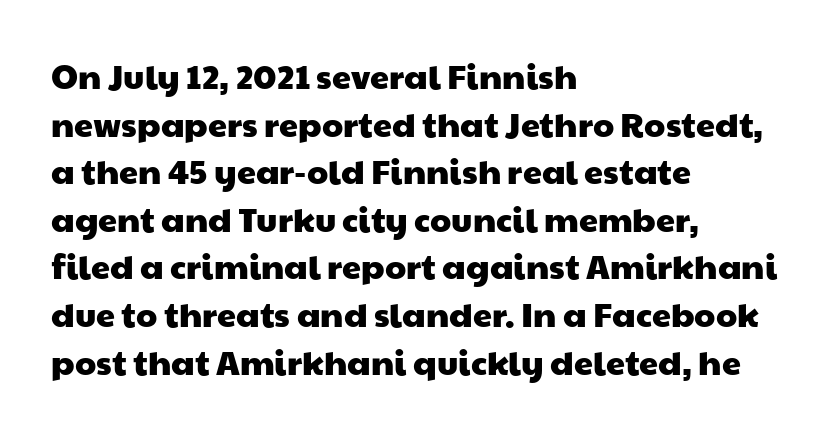
The image shows 34 px wide sans-serif type; set left-aligned, normal line spacing (1.4x), normal letter spacing, not underlined; low stroke contrast and a medium x-height.
